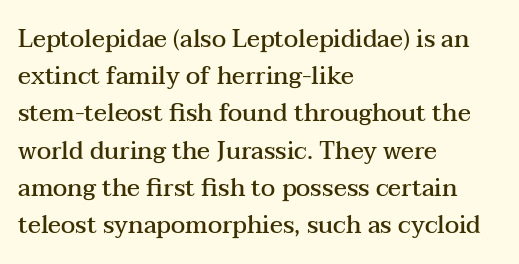
{"italic": "no", "bold": "semi", "underline": "no", "align": "left", "line_spacing": "normal", "line_spacing_ratio": 1.55, "letter_spacing": "normal", "letter_spacing_em": 0.0, "glyph_px": 24}
